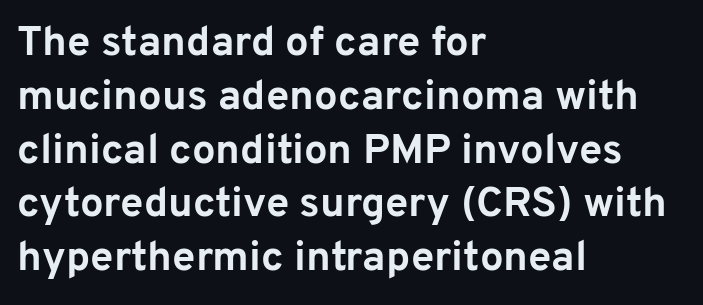
Q: Is the text bold? A: Yes.
Q: Is the text italic (slanted)? A: No, it is upright.
Q: Is the typeface a serif or a sans-serif typeface? A: Sans-serif.
Q: Is the text underlined? A: No.
Q: How is the paragraph aligned? A: Left-aligned.
Q: Is the spacing between letters normal or unusually wide? A: Normal.
Q: Is the spacing between lines tight, normal or loose? A: Normal.
Q: Width (condensed, normal, or wide)? A: Normal.
Q: Stroke contrast? A: Low.
Q: x-height? A: Medium.
Q: Monospaced? A: No.
